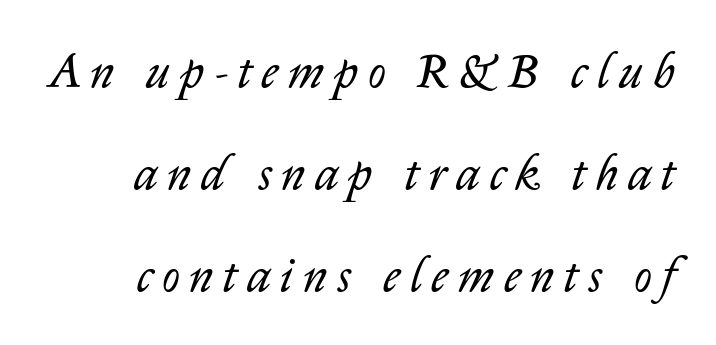
The gaps between neighbouring characters are conspicuously large. A typesetter would call this leading open, well beyond the default. The typesetting does not lean heavy: it is not bold. Letters rest on an invisible, unmarked baseline. Think of a printed novel: that variable character pitch is what you see here. The glyphs look as if they've been sheared to an angle.
